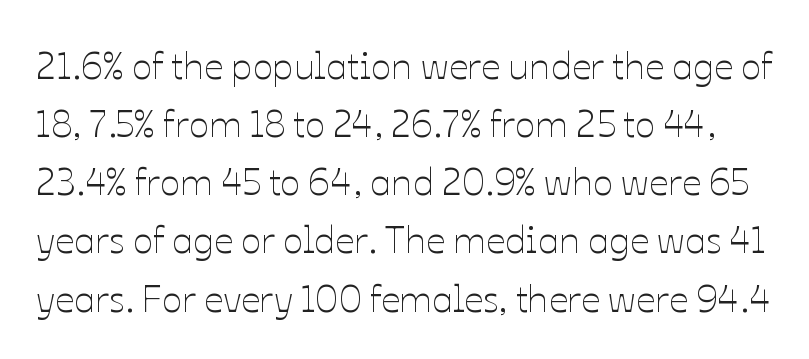
The image shows 38 px thin type, upright; set normal line spacing (1.53x), normal letter spacing, not underlined; low stroke contrast and a medium x-height.
